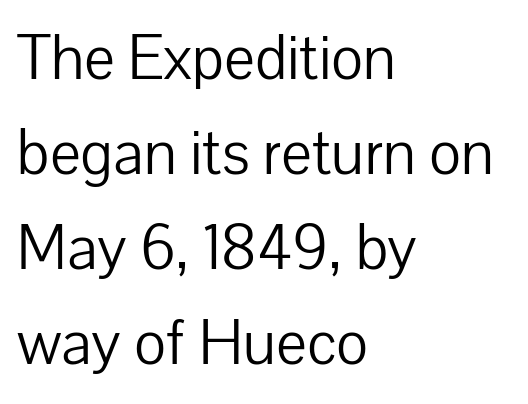
Q: Is the text bold? A: No.
Q: Is the text italic (slanted)? A: No, it is upright.
Q: Is the typeface a serif or a sans-serif typeface? A: Sans-serif.
Q: Is the text underlined? A: No.
Q: How is the paragraph aligned? A: Left-aligned.
Q: Is the spacing between letters normal or unusually wide? A: Normal.
Q: Is the spacing between lines tight, normal or loose? A: Normal.
Q: Width (condensed, normal, or wide)? A: Normal.
Q: Stroke contrast? A: Low.
Q: x-height? A: Medium.
Q: Monospaced? A: No.
